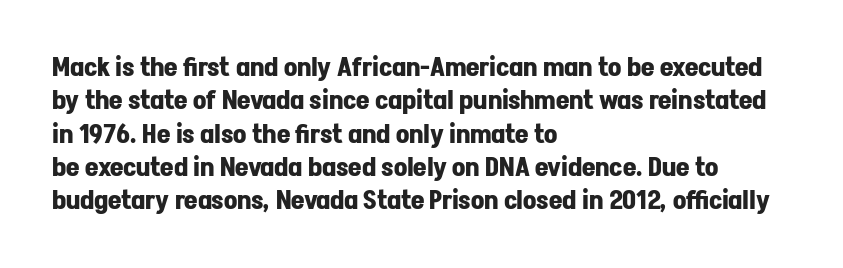
The image shows 26 px bold type, upright; set left-aligned, normal line spacing (1.28x), normal letter spacing, not underlined.
